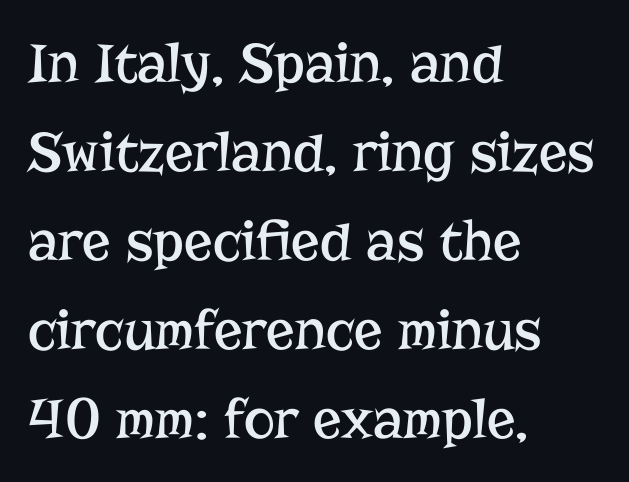
The image shows 59 px regular-weight serif type, upright; set left-aligned, normal line spacing (1.51x), normal letter spacing, not underlined; low stroke contrast and a medium x-height.
